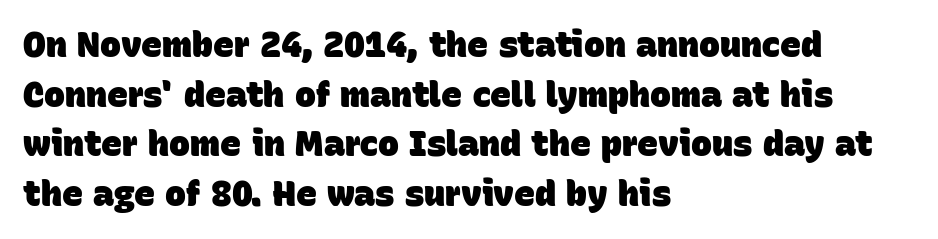
The image shows 35 px heavy sans-serif type; set left-aligned, normal line spacing (1.42x), normal letter spacing, not underlined; low stroke contrast and a large x-height.
